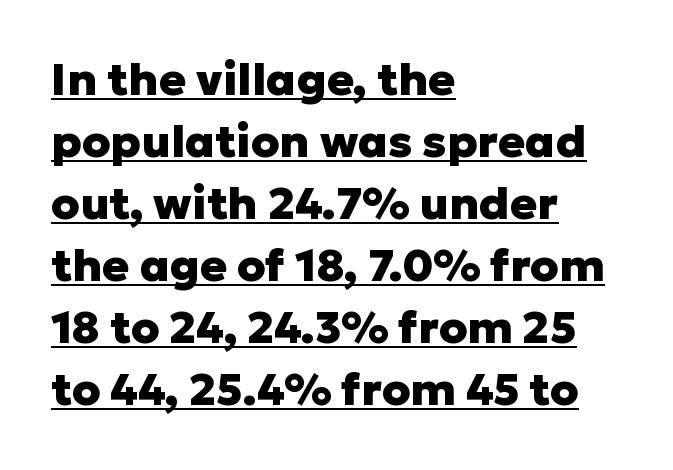
Q: Is the text bold? A: Yes.
Q: Is the text italic (slanted)? A: No, it is upright.
Q: Is the typeface a serif or a sans-serif typeface? A: Sans-serif.
Q: Is the text underlined? A: Yes.
Q: How is the paragraph aligned? A: Left-aligned.
Q: Is the spacing between letters normal or unusually wide? A: Normal.
Q: Is the spacing between lines tight, normal or loose? A: Normal.
Q: Width (condensed, normal, or wide)? A: Normal.
Q: Stroke contrast? A: Low.
Q: x-height? A: Medium.
Q: Monospaced? A: No.
